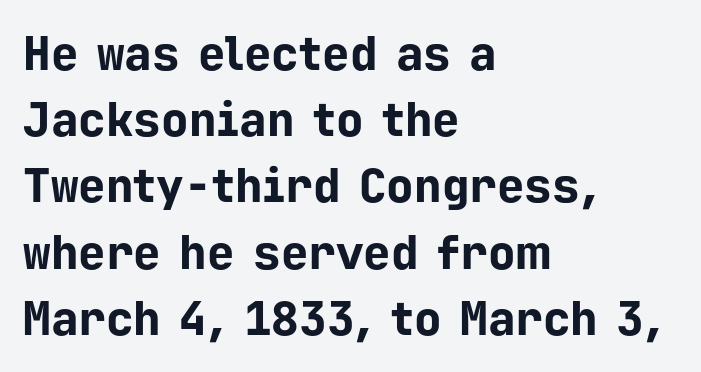
Rows of type keep a routine distance in the vertical direction. Any mark beneath the type? The region is blank. Here the glyphs are tracked normally, forming tight word shapes. The paragraph has a hard left edge and a soft right edge. A roman cut, with each character standing at attention. Heavy-handed strokes throughout: this text is bold.
